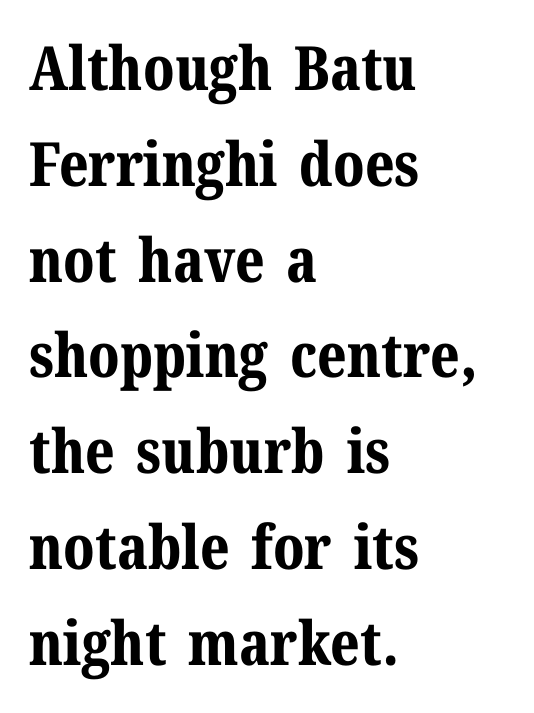
Vertical strokes here are truly vertical. Examine the stroke ends and you'll spot serifs. Each letter keeps its own natural width here, so spacing adapts to shape. Unmarked baselines from the first word to the last. Look at the stroke-to-counter ratio: heavy, a bold. The lines sit at an ordinary, default distance from one another.
